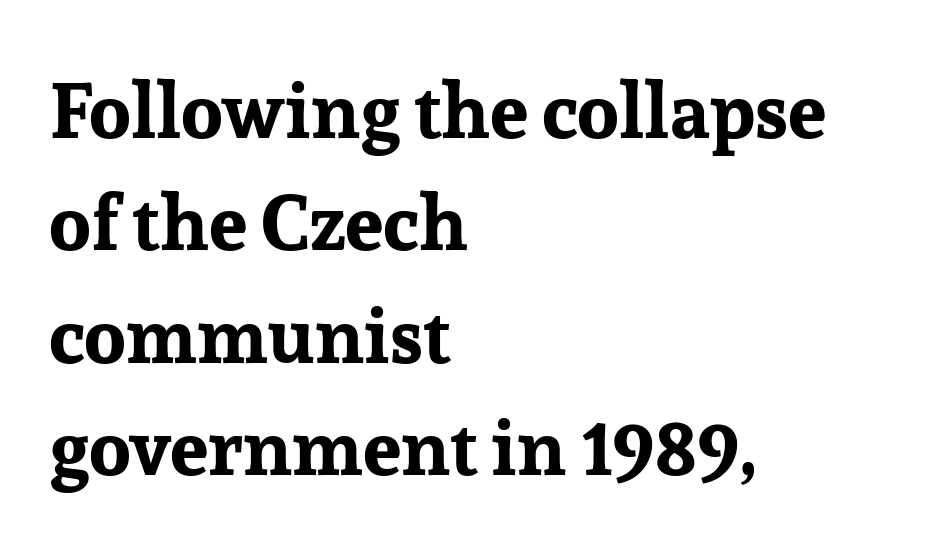
{"serif": "yes", "italic": "no", "bold": "yes", "weight": "bold", "width": "normal", "stroke_contrast": "low", "x_height": "medium", "monospaced": "no", "underline": "no", "align": "left", "line_spacing": "normal", "line_spacing_ratio": 1.46, "letter_spacing": "normal", "letter_spacing_em": 0.0, "glyph_px": 77}
